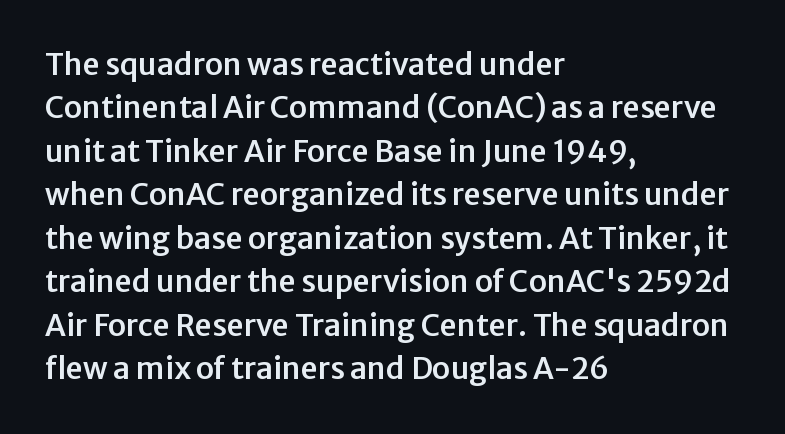
Q: Is the text italic (slanted)? A: No, it is upright.
Q: Is the typeface a serif or a sans-serif typeface? A: Sans-serif.
Q: Is the text underlined? A: No.
Q: How is the paragraph aligned? A: Left-aligned.
Q: Is the spacing between letters normal or unusually wide? A: Normal.
Q: Is the spacing between lines tight, normal or loose? A: Normal.
Q: Width (condensed, normal, or wide)? A: Normal.
Q: Stroke contrast? A: Low.
Q: x-height? A: Medium.
Q: Monospaced? A: No.
